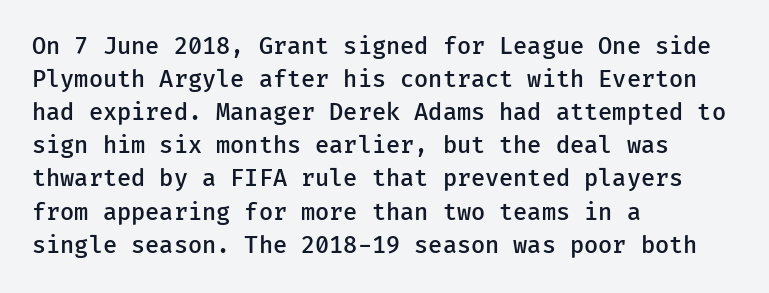
Default kerning and tracking; the words read as compact shapes. Quick note: interline space is typical. This rendering features lettering with no underline. Left-aligned paragraph, ragged on the right. The strokes are fattened partway — semibold, not bold. Italic: no, the glyphs are upright roman.
